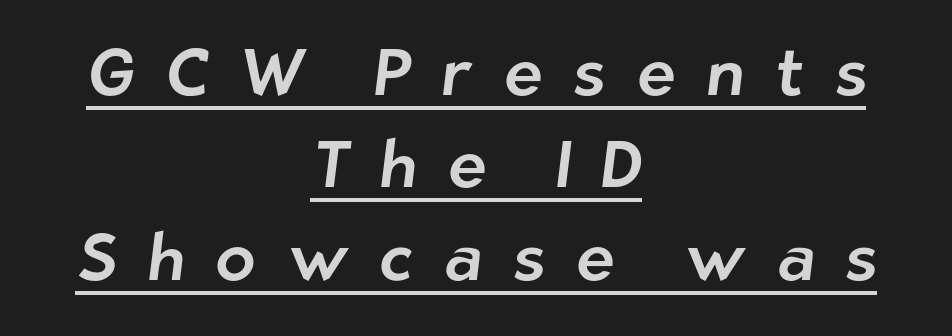
The image shows 66 px sans-serif type; set centered, normal line spacing (1.4x), unusually wide letter spacing (+0.46 em), underlined; low stroke contrast and a medium x-height.
